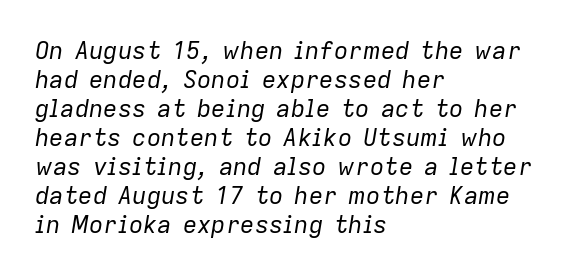
Q: Is the text bold? A: No.
Q: Is the text italic (slanted)? A: Yes, it leans right by about 9 degrees.
Q: Is the text underlined? A: No.
Q: How is the paragraph aligned? A: Left-aligned.
Q: Is the spacing between letters normal or unusually wide? A: Normal.
